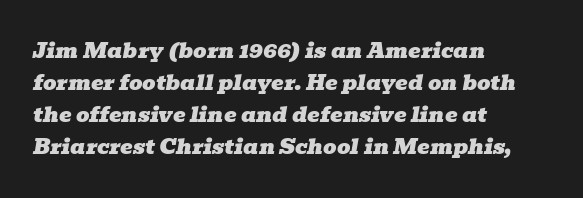
Q: Is the text italic (slanted)? A: Yes, it leans right by about 10 degrees.
Q: Is the text underlined? A: No.
Q: How is the paragraph aligned? A: Left-aligned.
Q: Is the spacing between letters normal or unusually wide? A: Normal.
Q: Is the spacing between lines tight, normal or loose? A: Normal.
